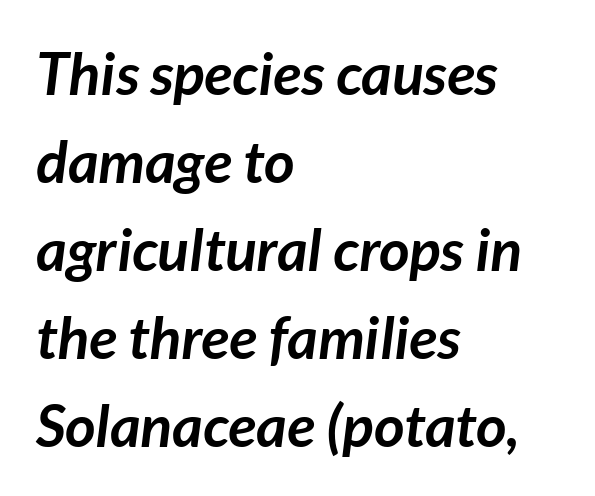
Q: Is the text bold? A: Yes.
Q: Is the text italic (slanted)? A: Yes, it leans right by about 7 degrees.
Q: Is the text underlined? A: No.
Q: How is the paragraph aligned? A: Left-aligned.
Q: Is the spacing between letters normal or unusually wide? A: Normal.
Q: Is the spacing between lines tight, normal or loose? A: Normal.
Q: Width (condensed, normal, or wide)? A: Normal.
Q: Stroke contrast? A: Low.
Q: x-height? A: Medium.
Q: Monospaced? A: No.
